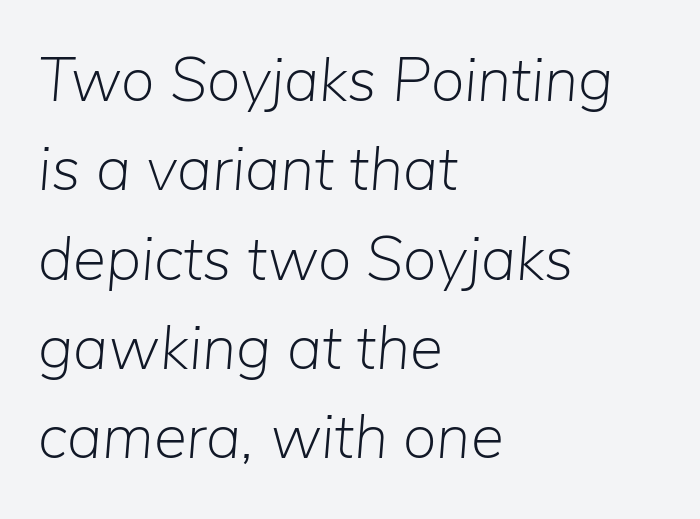
The image shows 62 px light type, italic (leaning right); set left-aligned, normal line spacing (1.44x), normal letter spacing, not underlined; low stroke contrast and a medium x-height.
